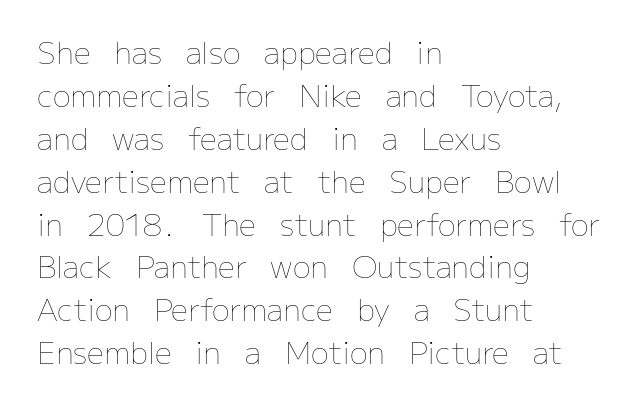
{"italic": "no", "bold": "no", "weight": "thin", "width": "normal", "stroke_contrast": "low", "x_height": "medium", "monospaced": "no", "underline": "no", "align": "left", "line_spacing": "normal", "line_spacing_ratio": 1.43, "letter_spacing": "normal", "letter_spacing_em": 0.0, "glyph_px": 30}
